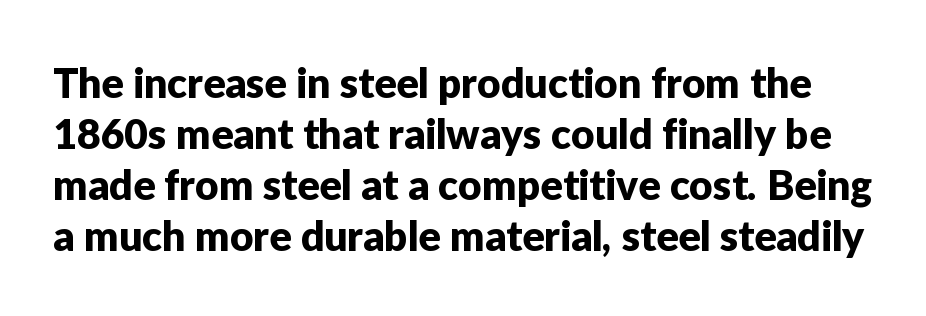
Quick note: underline off. Ordinary non-slanted type is in use. Do the characters align in a grid? No, the font is proportional. The tracking reads as untouched default to a designer's eye. A sans-serif font was chosen for this passage.
